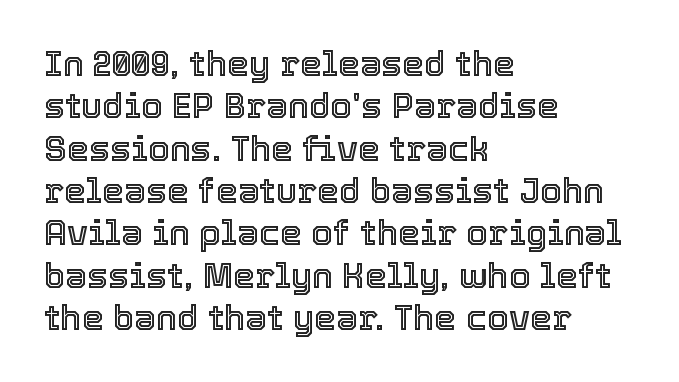
Q: Is the text italic (slanted)? A: No, it is upright.
Q: Is the text underlined? A: No.
Q: How is the paragraph aligned? A: Left-aligned.
Q: Is the spacing between letters normal or unusually wide? A: Normal.
Q: Width (condensed, normal, or wide)? A: Normal.
Q: x-height? A: Medium.
Q: Monospaced? A: No.
